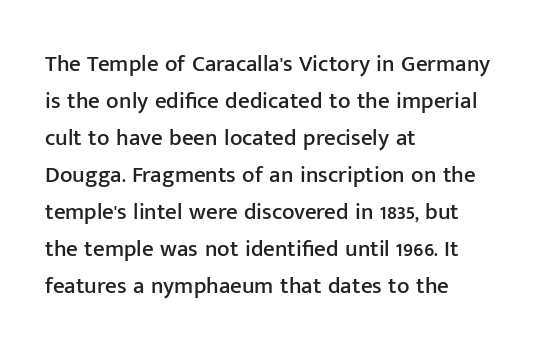
{"italic": "no", "underline": "no", "align": "left", "line_spacing": "normal", "line_spacing_ratio": 1.61, "letter_spacing": "normal", "letter_spacing_em": 0.0, "glyph_px": 23}
